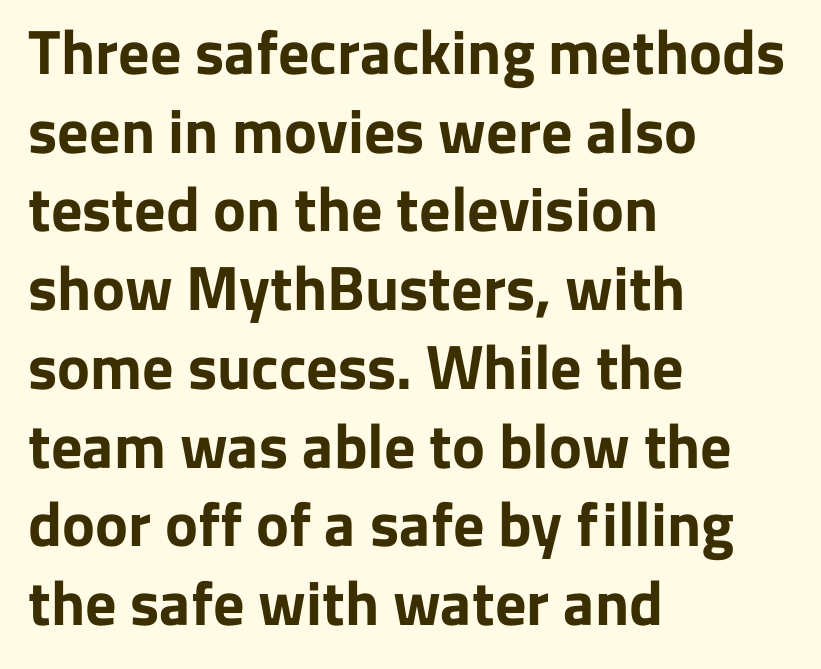
The area under the type is left untouched. Tall strokes in this sample are plumb rather than angled. Strong, thick strokes mark this as bold type. Note the varied advance widths — an 'i' is clearly narrower than an 'm'.
